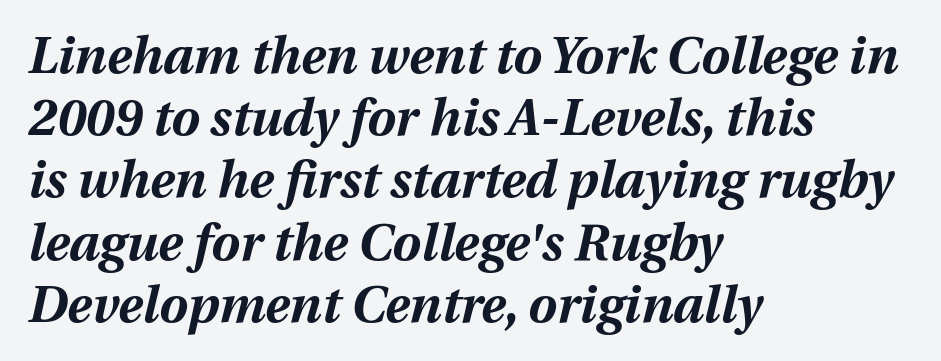
Q: Is the text bold? A: Yes.
Q: Is the text italic (slanted)? A: Yes, it leans right by about 12 degrees.
Q: Is the text underlined? A: No.
Q: How is the paragraph aligned? A: Left-aligned.
Q: Is the spacing between letters normal or unusually wide? A: Normal.
Q: Width (condensed, normal, or wide)? A: Normal.
Q: Stroke contrast? A: Medium.
Q: x-height? A: Medium.
Q: Monospaced? A: No.
